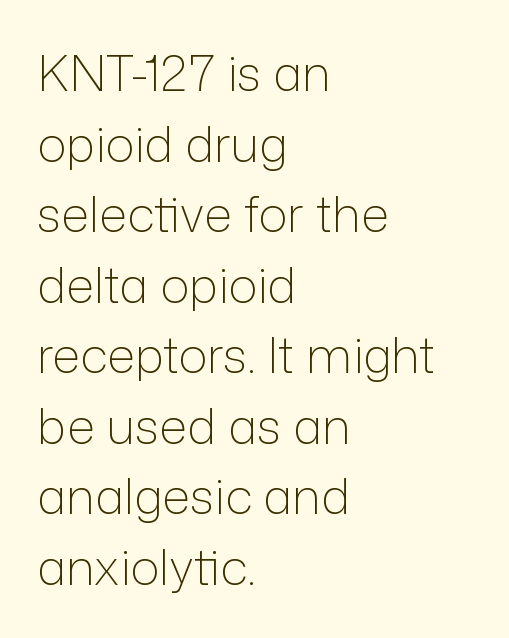
The ragged edge is on the right, which tells us the setting is flush left. On a weight scale, this lands at 450 or below. Nope, not italic — everything's standing straight. Think of a printed novel: that variable character pitch is what you see here. No extra tracking has been applied to these lines.
